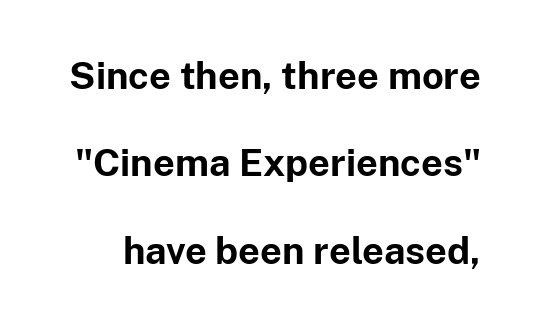
Notice the wide empty band between every row — that's loose leading. Nothing unusual about the tracking: characters are spaced as the font intends. The glyphs have the mass of a bold cut. You could not count columns in this text — the font is proportionally spaced. Every stem runs plumb, perpendicular to the baseline. Unmarked baselines from the first word to the last.
